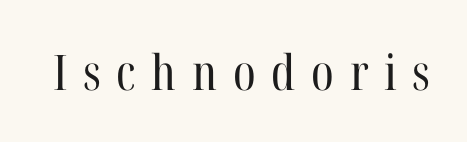
The line texture is sparse and dotted thanks to wide tracking. Do the letters lean? They stand straight. Letters have the restrained weight of plain body copy at most. Lines of text with bare space underneath. Do the characters align in a grid? No, the font is proportional.
